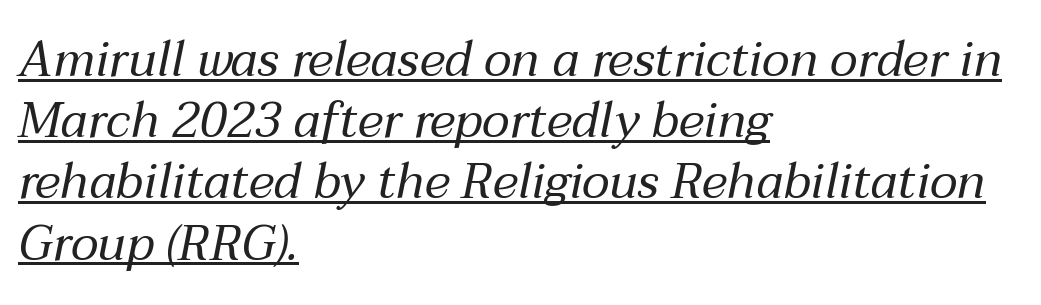
Q: Is the text bold? A: No.
Q: Is the text italic (slanted)? A: Yes, it leans right by about 12 degrees.
Q: Is the text underlined? A: Yes.
Q: How is the paragraph aligned? A: Left-aligned.
Q: Is the spacing between letters normal or unusually wide? A: Normal.
Q: Is the spacing between lines tight, normal or loose? A: Normal.
Q: Width (condensed, normal, or wide)? A: Normal.
Q: Stroke contrast? A: Medium.
Q: x-height? A: Medium.
Q: Monospaced? A: No.
